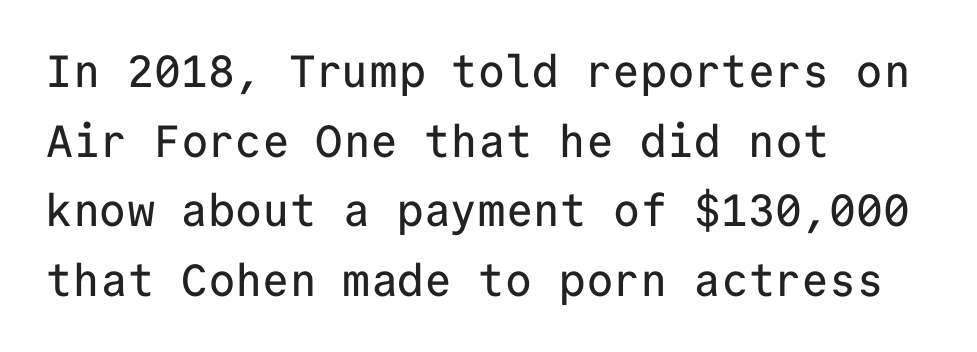
The image shows 45 px sans-serif type, upright, monospaced; set left-aligned, normal line spacing (1.55x), normal letter spacing, not underlined; low stroke contrast and a medium x-height.
